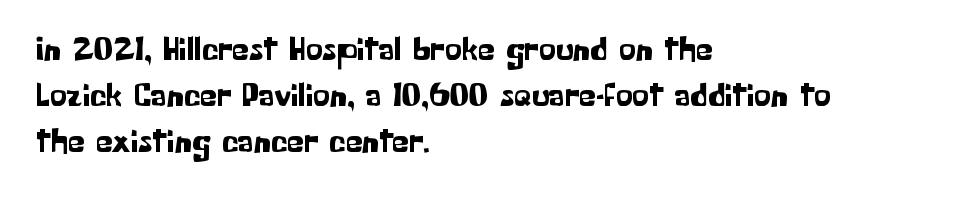
The lettering holds an erect, upright posture throughout. The space beneath each line is pristine and unruled. Regarding serifs, this sample does without them. These lines stack with their left ends in a neat column. The rendering uses natural spacing where letterforms have individual widths.
